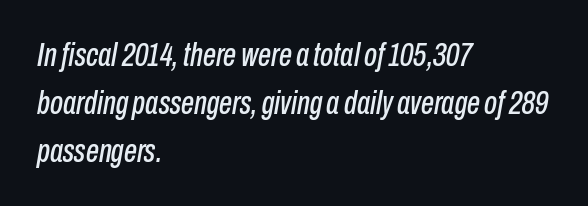
Q: Is the text italic (slanted)? A: Yes, it leans right by about 10 degrees.
Q: Is the text underlined? A: No.
Q: How is the paragraph aligned? A: Left-aligned.
Q: Is the spacing between letters normal or unusually wide? A: Normal.
Q: Is the spacing between lines tight, normal or loose? A: Normal.
Q: Width (condensed, normal, or wide)? A: Condensed.
Q: Stroke contrast? A: Low.
Q: x-height? A: Medium.
Q: Monospaced? A: No.
